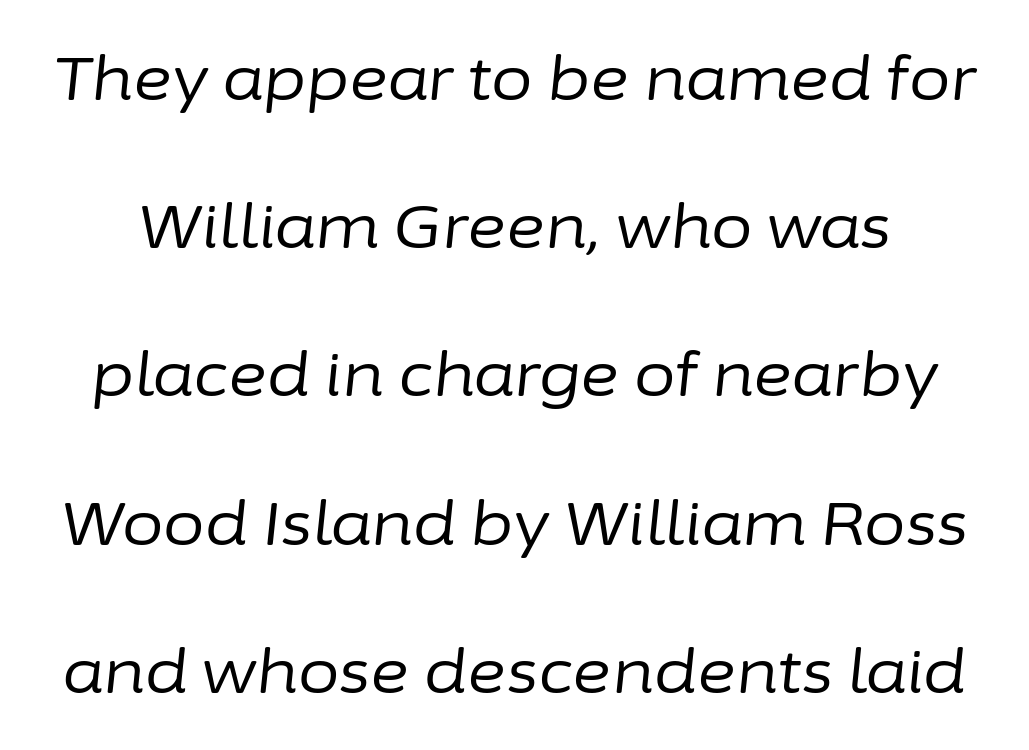
Q: Is the text bold? A: No.
Q: Is the text italic (slanted)? A: Yes, it leans right by about 6 degrees.
Q: Is the text underlined? A: No.
Q: Is the spacing between letters normal or unusually wide? A: Normal.
Q: Is the spacing between lines tight, normal or loose? A: Loose.
Q: Width (condensed, normal, or wide)? A: Normal.
Q: Stroke contrast? A: Low.
Q: x-height? A: Medium.
Q: Monospaced? A: No.
